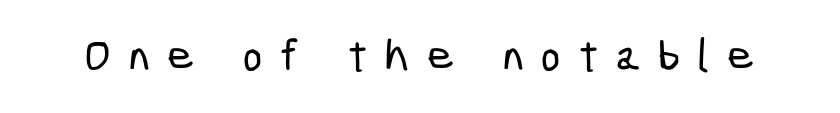
This sample has the flowing, uneven cadence of proportional lettering. Any mark beneath the type? The region is blank. Serifs: no, the terminals of the letterforms are clean. Display-style spreading of the glyphs; the letterfit is very open.
